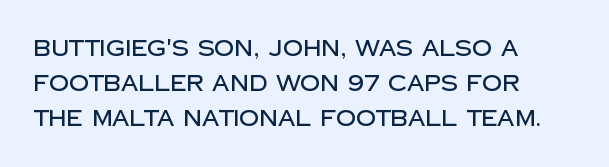
The image shows 22 px text type, upright; set left-aligned, normal line spacing (1.58x), normal letter spacing, not underlined.
